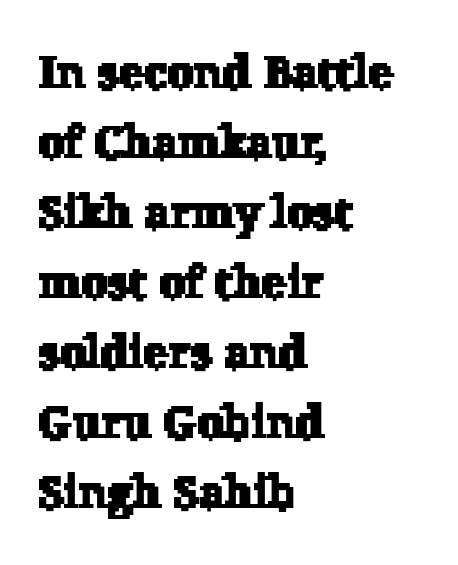
The image shows 47 px serif type; set left-aligned, normal line spacing (1.49x), normal letter spacing, not underlined; low stroke contrast and a medium x-height.
